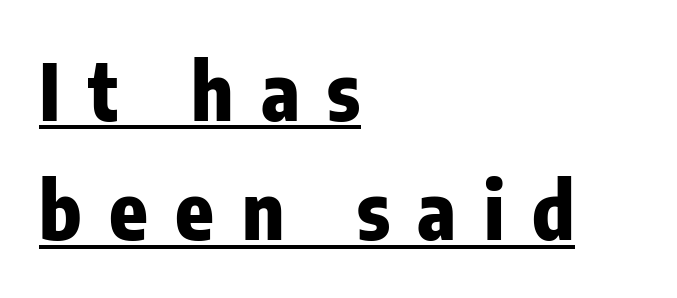
The image shows 79 px heavy, condensed sans-serif type, upright; set left-aligned, normal line spacing (1.51x), unusually wide letter spacing (+0.35 em), underlined; low stroke contrast and a medium x-height.
